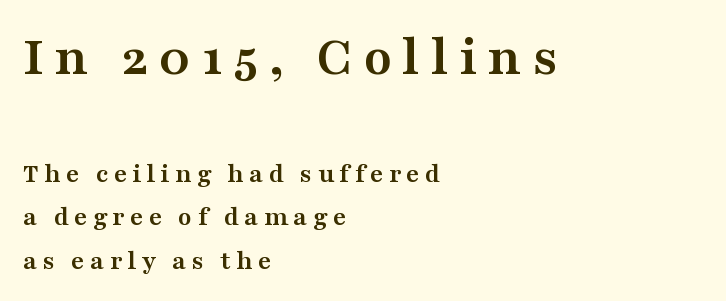
When letters stand straight like this, we call the style roman or upright. Do the characters align in a grid? No, the font is proportional. The strip under each line holds only bare page. The designer went with a serif here, giving each stem small feet.
